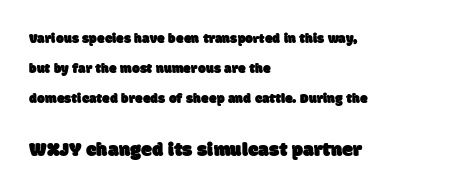
{"underline": "no", "align": "left", "line_spacing": "loose", "line_spacing_ratio": 2.16, "letter_spacing": "normal", "letter_spacing_em": 0.0, "larger_block": "second", "size_ratio": 1.43, "glyph_px": 20}
